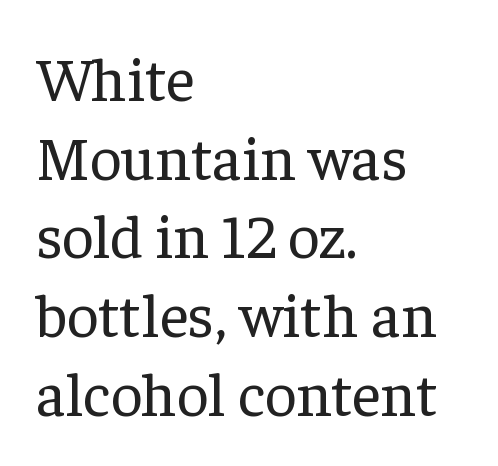
The image shows 62 px regular-weight serif type, upright; set left-aligned, normal line spacing (1.27x), normal letter spacing, not underlined; low stroke contrast and a medium x-height.
